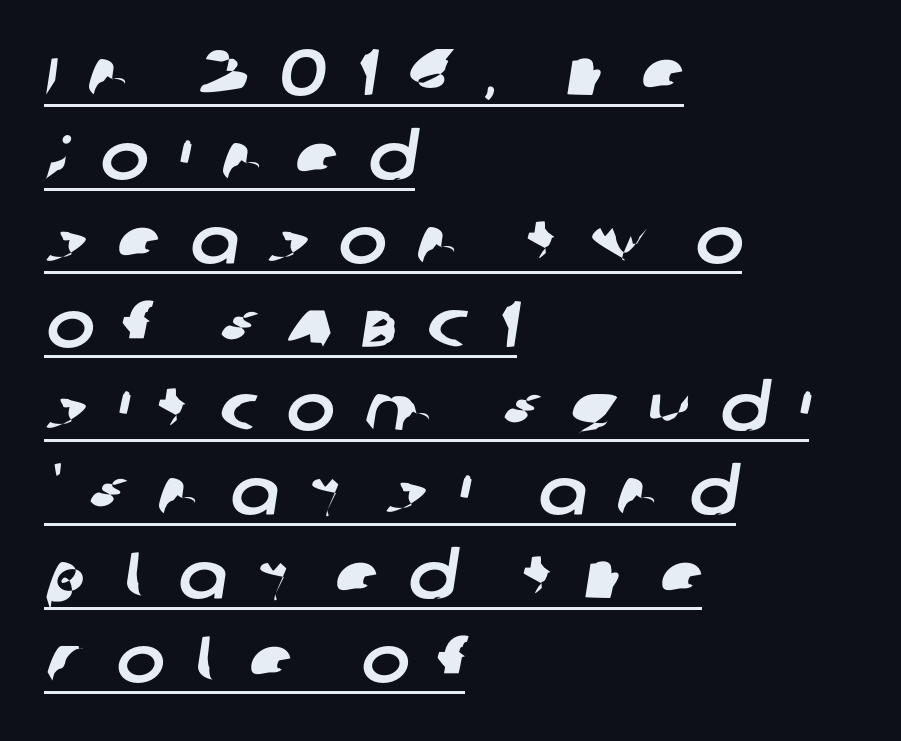
Loose tracking; the words dissolve into strings of separated letters. The paragraph shown leans on its left margin. Here the designer chose a conventional face with non-uniform glyph widths. Descenders here cross a horizontal rule under the line. Classification — sans serif. The leading is moderate, giving the passage an even texture.
